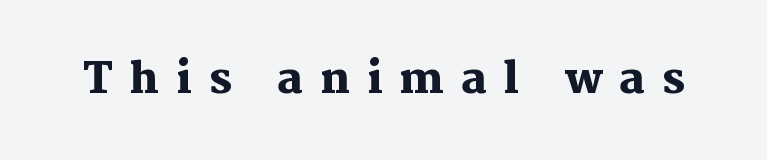
The image shows 42 px heavy serif type, upright; set unusually wide letter spacing (+0.41 em), not underlined; medium stroke contrast and a medium x-height.
